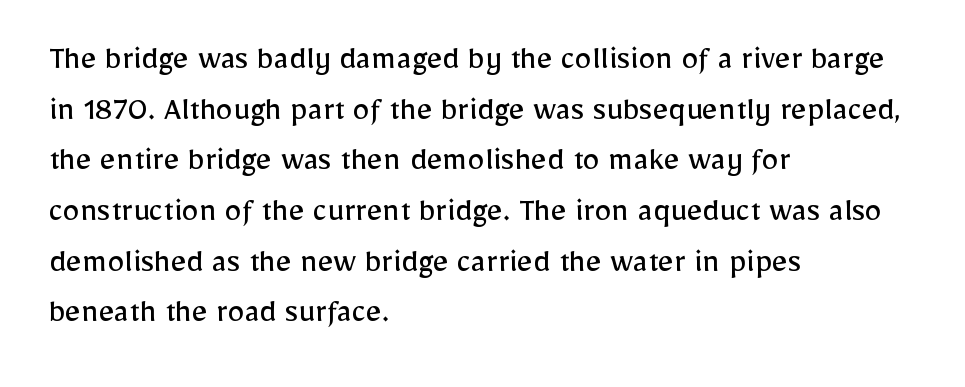
Beneath every word, the page is bare. The lines sit at an ordinary, default distance from one another. Think of a printed novel: that variable character pitch is what you see here. Observe the absence of serifs on each vertical stroke in this sample. Students, note that the glyphs here touch the page at normal intervals.
